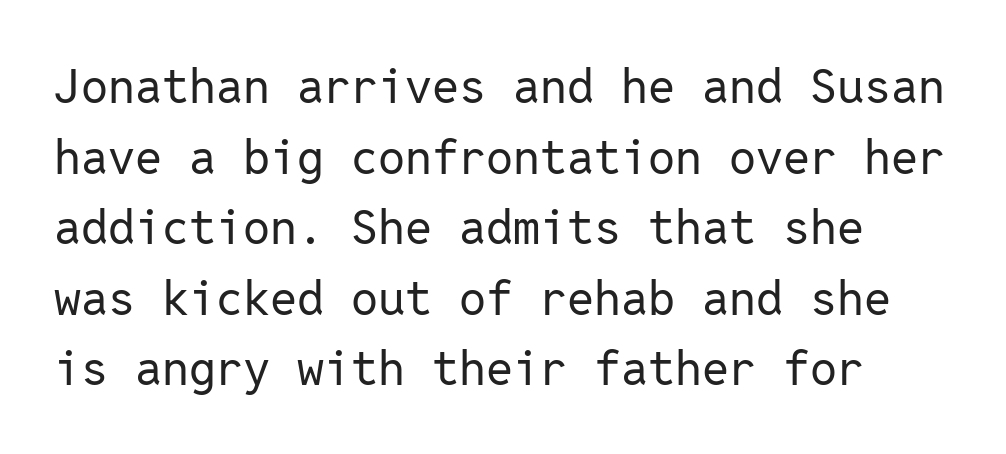
Q: Is the text bold? A: No.
Q: Is the text italic (slanted)? A: No, it is upright.
Q: Is the typeface a serif or a sans-serif typeface? A: Sans-serif.
Q: Is the text underlined? A: No.
Q: Is the spacing between letters normal or unusually wide? A: Normal.
Q: Is the spacing between lines tight, normal or loose? A: Normal.
Q: Width (condensed, normal, or wide)? A: Normal.
Q: Stroke contrast? A: Low.
Q: x-height? A: Medium.
Q: Monospaced? A: Yes.
